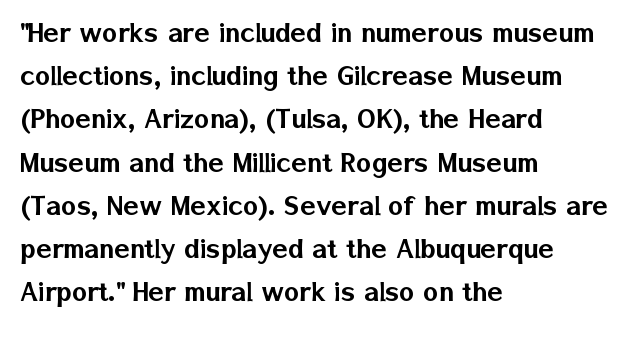
Quick note: underline off. Proportional: the letters do not fall into vertical columns. Leftover space on each line is placed entirely after the last word. These lines are composed in type without serifs.
